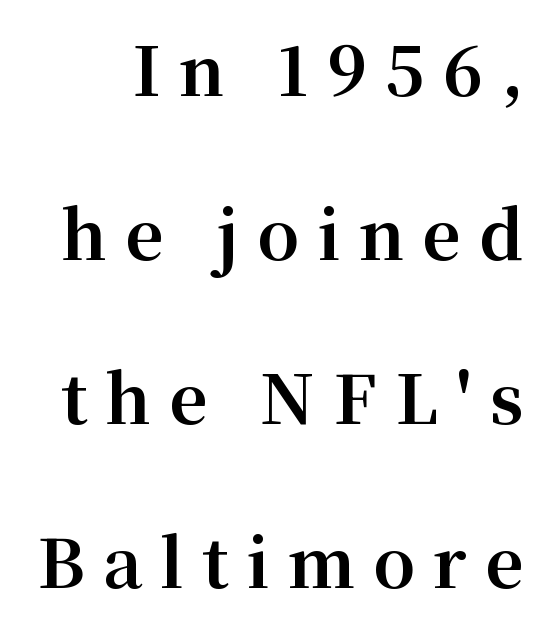
Q: Is the text bold? A: Yes.
Q: Is the text italic (slanted)? A: No, it is upright.
Q: Is the typeface a serif or a sans-serif typeface? A: Serif.
Q: Is the text underlined? A: No.
Q: Is the spacing between letters normal or unusually wide? A: Unusually wide.
Q: Is the spacing between lines tight, normal or loose? A: Loose.
Q: Width (condensed, normal, or wide)? A: Normal.
Q: Stroke contrast? A: Medium.
Q: x-height? A: Medium.
Q: Monospaced? A: No.
